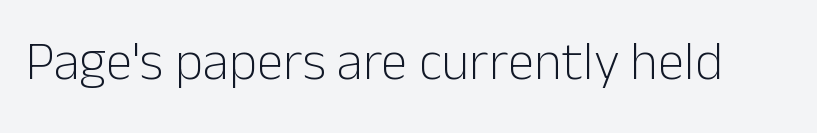
The image shows 54 px light sans-serif type, upright; set normal letter spacing, not underlined; low stroke contrast and a medium x-height.
